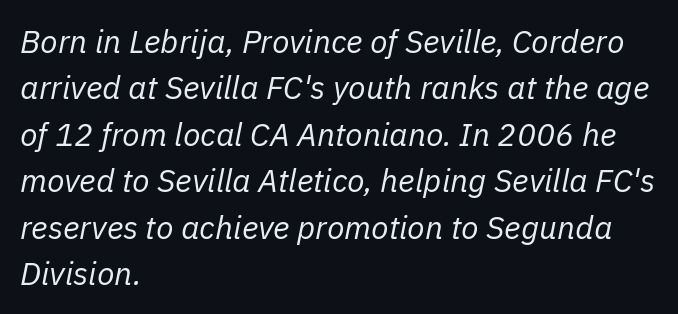
Is there much room between lines? A standard amount, neither cramped nor airy. Bold? No — there's no thickening of the strokes. Spacing between characters is what you'd get straight out of the box. The strip under each line holds only bare page. Character widths vary here, with narrow letters taking less room than wide ones.
